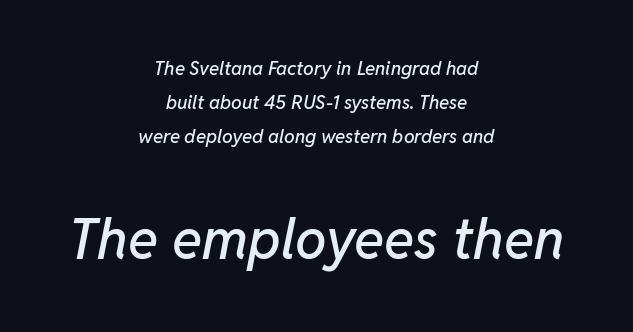
{"italic": "yes", "lean": "right", "slant_degrees": 11, "width": "normal", "stroke_contrast": "low", "x_height": "medium", "monospaced": "no", "underline": "no", "align": "center", "line_spacing_ratio": 1.8, "letter_spacing": "normal", "letter_spacing_em": 0.0, "larger_block": "second", "size_ratio": 2.95, "glyph_px": 56}
